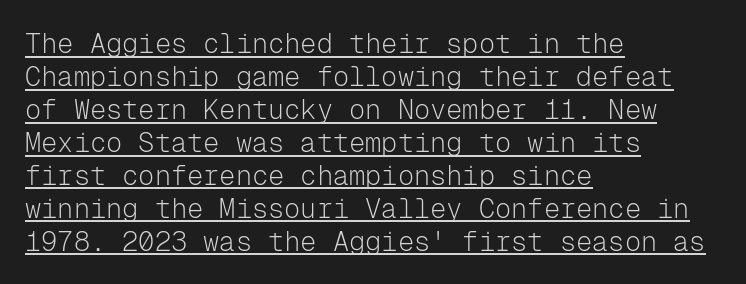
If you drew a line through each stem, it would be perfectly vertical. Spacing between characters is what you'd get straight out of the box. This reads as an unemphasized weight, regular at the heaviest. The paragraph shown leans on its left margin. The glyphs are accompanied by a horizontal stroke just below them.
